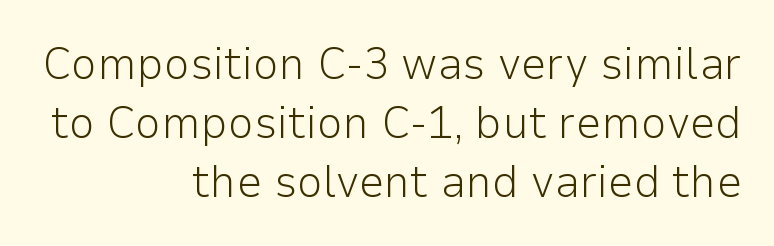
The image shows 46 px light sans-serif type, upright; set right-aligned, normal line spacing (1.28x), normal letter spacing, not underlined; low stroke contrast and a medium x-height.
